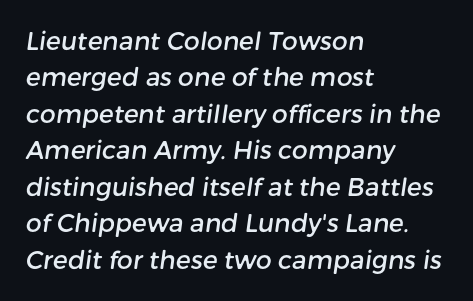
Q: Is the text underlined? A: No.
Q: How is the paragraph aligned? A: Left-aligned.
Q: Is the spacing between letters normal or unusually wide? A: Normal.
Q: Is the spacing between lines tight, normal or loose? A: Normal.
